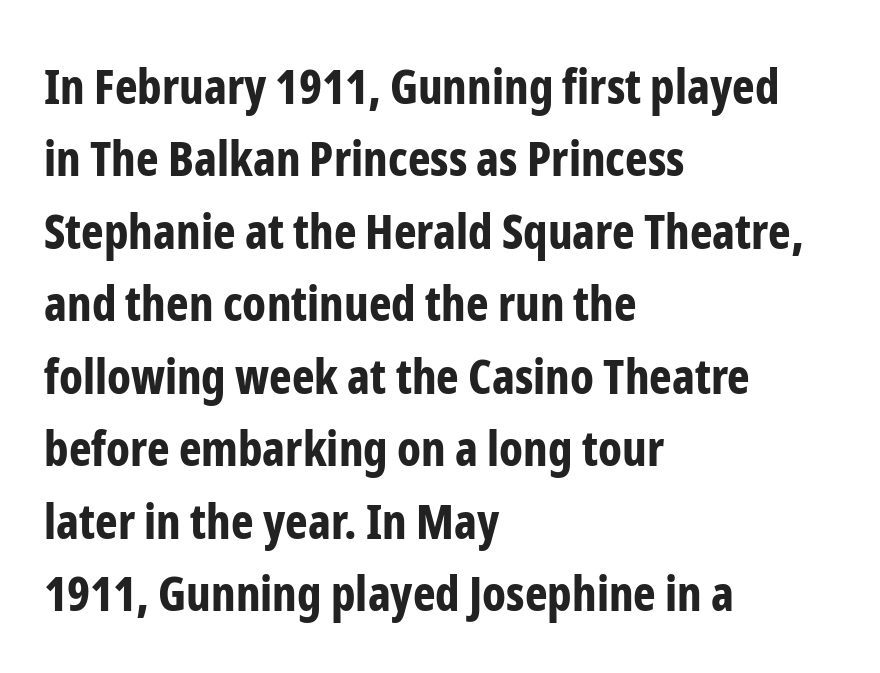
The letters carry no serifs — their stems end cleanly without finishing strokes. Posture: upright roman. The strokes are fattened all the way to bold. Looks like regular typesetting: each glyph gets only the width it needs. Underlining? Definitely not there. If you drew a ruler down the left edge, every line would touch it.
